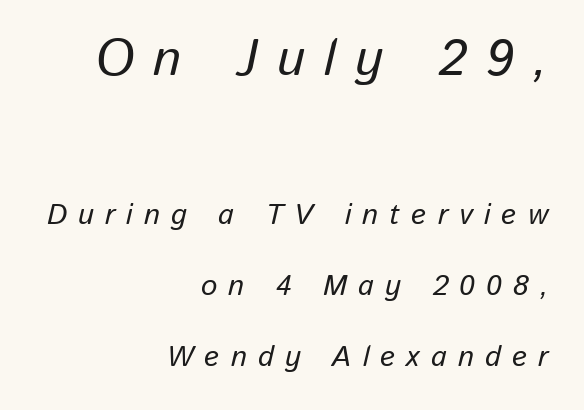
Q: Is the text italic (slanted)? A: Yes, it leans right by about 13 degrees.
Q: Is the text underlined? A: No.
Q: How is the paragraph aligned? A: Right-aligned.
Q: Is the spacing between letters normal or unusually wide? A: Unusually wide.
Q: Is the spacing between lines tight, normal or loose? A: Loose.
Q: Which block of text is set in a larger size, the first (top) or the second (bottom)? A: The first (top) one.
Q: Width (condensed, normal, or wide)? A: Normal.
Q: Stroke contrast? A: Low.
Q: x-height? A: Medium.
Q: Monospaced? A: No.
